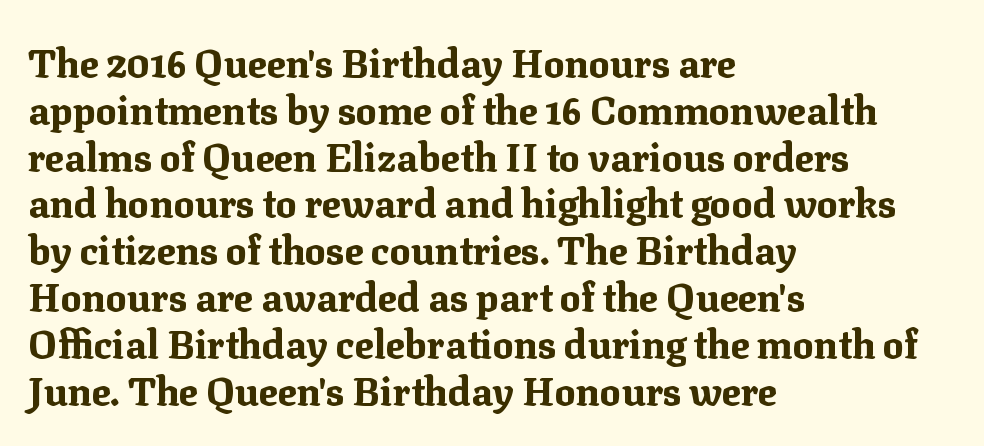
The image shows 39 px bold serif type, upright; set left-aligned, line spacing 1.2x, normal letter spacing, not underlined; medium stroke contrast and a medium x-height.
